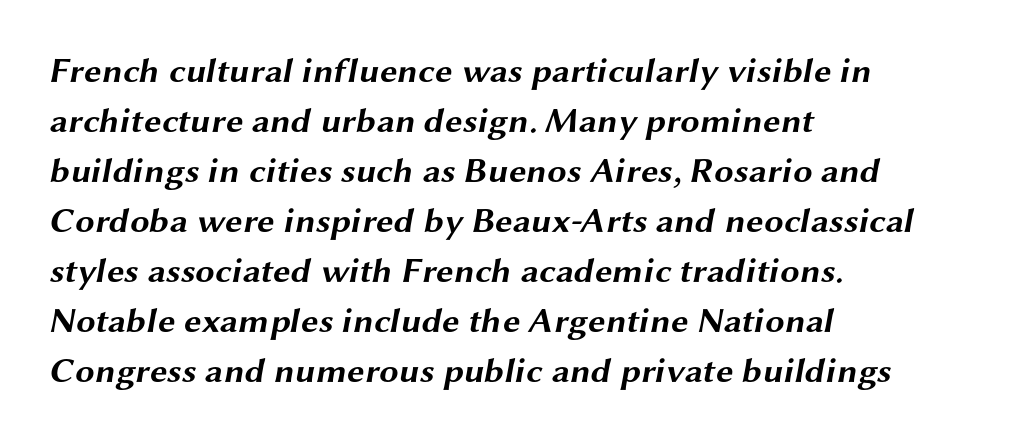
{"serif": "no", "bold": "yes", "weight": "bold", "width": "wide", "stroke_contrast": "medium", "x_height": "medium", "monospaced": "no", "underline": "no", "align": "left", "line_spacing": "normal", "line_spacing_ratio": 1.43, "letter_spacing": "normal", "letter_spacing_em": 0.0, "glyph_px": 35}
